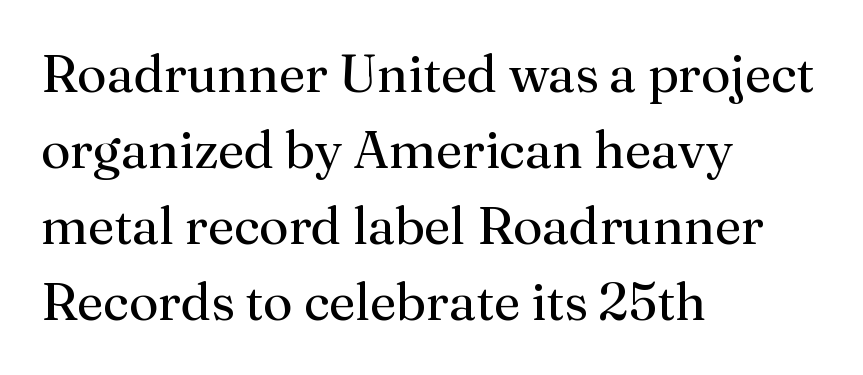
The image shows 52 px regular-weight serif type, upright; set left-aligned, normal line spacing (1.46x), normal letter spacing, not underlined; medium stroke contrast and a medium x-height.
